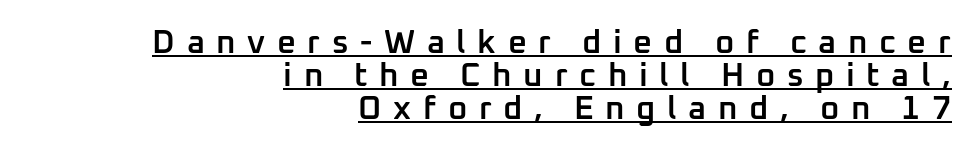
Q: Is the text bold? A: Semi-bold.
Q: Is the text italic (slanted)? A: No, it is upright.
Q: Is the typeface a serif or a sans-serif typeface? A: Sans-serif.
Q: Is the text underlined? A: Yes.
Q: How is the paragraph aligned? A: Right-aligned.
Q: Is the spacing between letters normal or unusually wide? A: Unusually wide.
Q: Is the spacing between lines tight, normal or loose? A: Tight.
Q: Width (condensed, normal, or wide)? A: Normal.
Q: Stroke contrast? A: Low.
Q: x-height? A: Medium.
Q: Monospaced? A: No.
